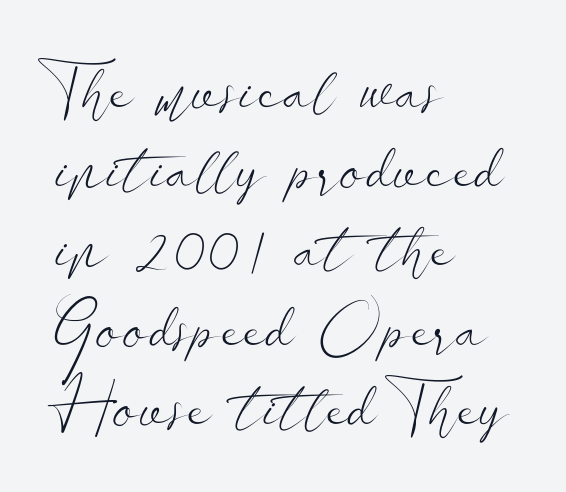
What kind of face is this? One without serifs — a sans. The strokes carry an ordinary text weight at most. Standard letterfit; no display-style spreading of the glyphs. Short and long lines alike share a common starting point at left. Here the designer chose a conventional face with non-uniform glyph widths.
